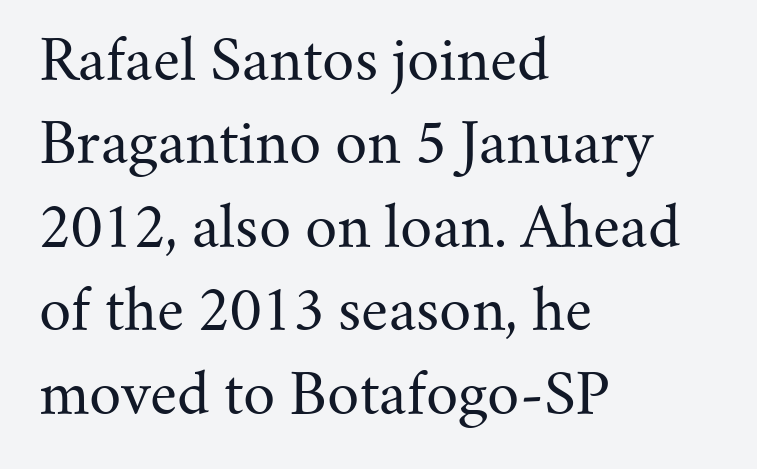
{"serif": "yes", "italic": "no", "bold": "no", "weight": "regular", "width": "normal", "stroke_contrast": "medium", "x_height": "small", "monospaced": "no", "underline": "no", "align": "left", "line_spacing": "normal", "line_spacing_ratio": 1.49, "letter_spacing": "normal", "letter_spacing_em": 0.0, "glyph_px": 56}
